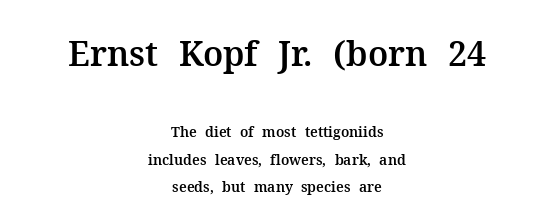
{"serif": "yes", "italic": "no", "width": "normal", "stroke_contrast": "medium", "x_height": "medium", "monospaced": "no", "underline": "no", "align": "center", "line_spacing": "loose", "line_spacing_ratio": 1.97, "letter_spacing": "normal", "letter_spacing_em": 0.0, "larger_block": "first", "size_ratio": 2.43, "glyph_px": 34}
